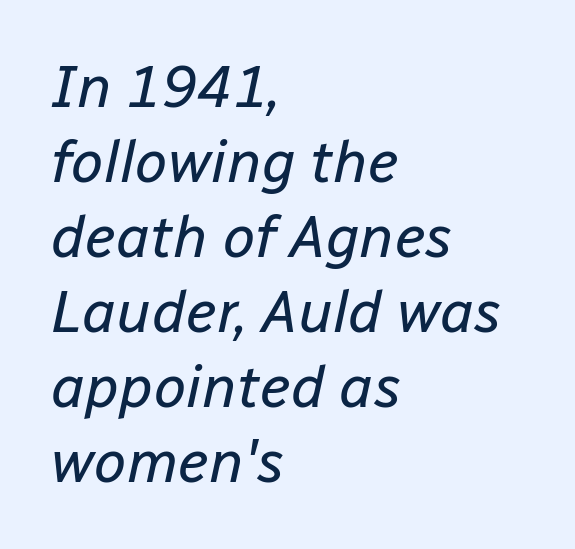
Descenders are the only things crossing below the line. The rendering uses natural spacing where letterforms have individual widths. The paragraph shown leans on its left margin. Does extra space separate the letters? No, they use regular spacing. The whole block is typeset with a tilt.
